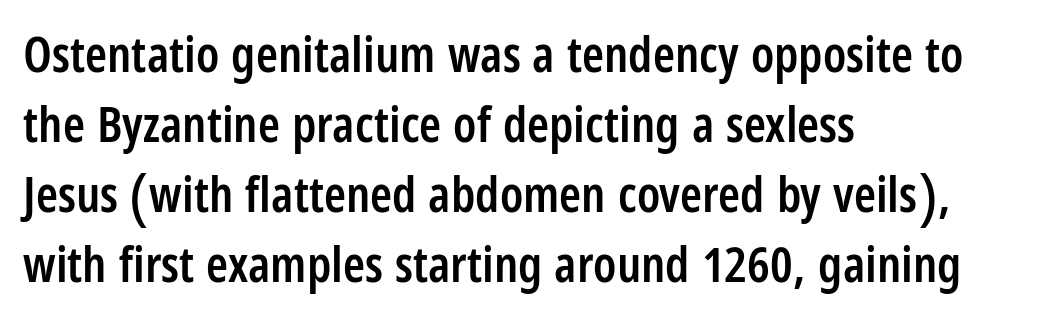
A sans-serif font was chosen for this passage. These lines carry some extra weight — a demibold, not a full bold. Tracking value appears to be zero — textbook default spacing. The letters stand upright; this is a roman face. The space between consecutive lines is moderate.
